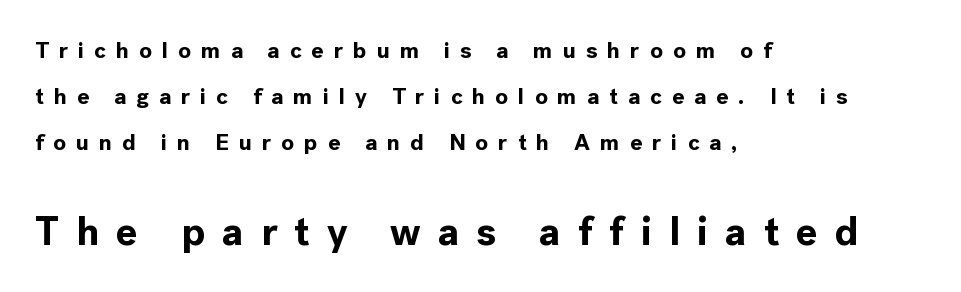
These lines stand farther apart than default settings would place them. Underline: absent. The passage shown begins with its smaller block and ends with its larger one. The text was rendered using a sans face with plain stroke endings. Every character sits straight up, as roman type does. Students, this is bold: see how much ink each stroke carries.
